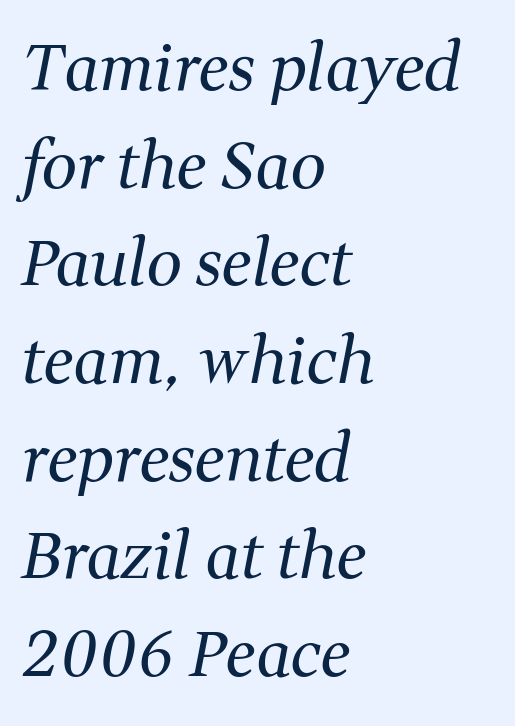
Q: Is the text bold? A: No.
Q: Is the text italic (slanted)? A: Yes, it leans right by about 11 degrees.
Q: Is the typeface a serif or a sans-serif typeface? A: Serif.
Q: Is the text underlined? A: No.
Q: How is the paragraph aligned? A: Left-aligned.
Q: Is the spacing between letters normal or unusually wide? A: Normal.
Q: Is the spacing between lines tight, normal or loose? A: Normal.
Q: Width (condensed, normal, or wide)? A: Normal.
Q: Stroke contrast? A: Medium.
Q: x-height? A: Medium.
Q: Monospaced? A: No.
